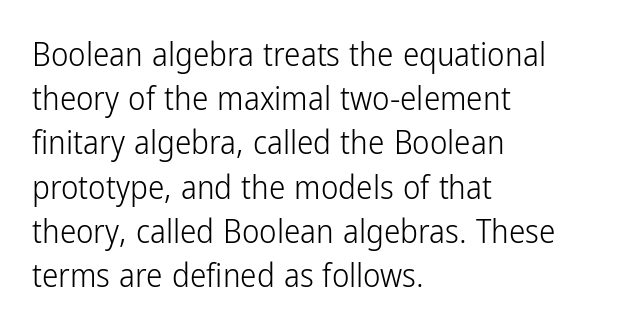
The image shows 33 px light, condensed sans-serif type, upright; set left-aligned, normal line spacing (1.34x), normal letter spacing, not underlined; low stroke contrast and a medium x-height.
